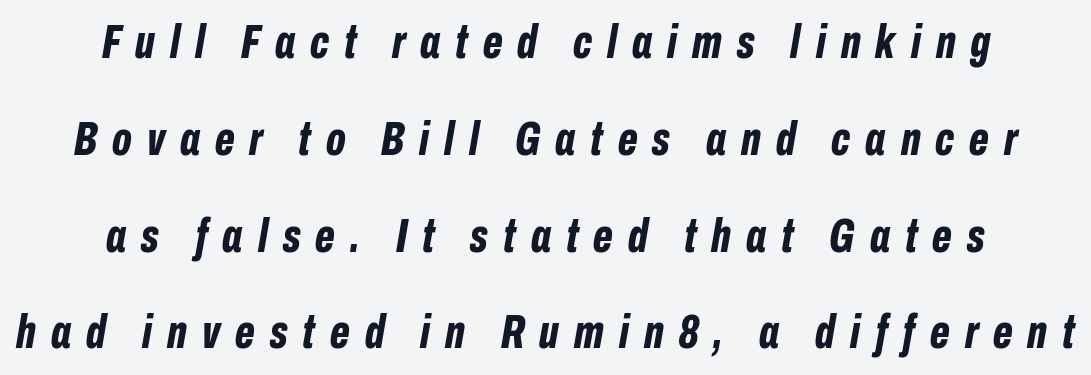
Q: Is the text bold? A: Yes.
Q: Is the text italic (slanted)? A: Yes, it leans right by about 10 degrees.
Q: Is the text underlined? A: No.
Q: How is the paragraph aligned? A: Centered.
Q: Is the spacing between letters normal or unusually wide? A: Unusually wide.
Q: Is the spacing between lines tight, normal or loose? A: Loose.
Q: Width (condensed, normal, or wide)? A: Condensed.
Q: Stroke contrast? A: Low.
Q: x-height? A: Medium.
Q: Monospaced? A: No.
